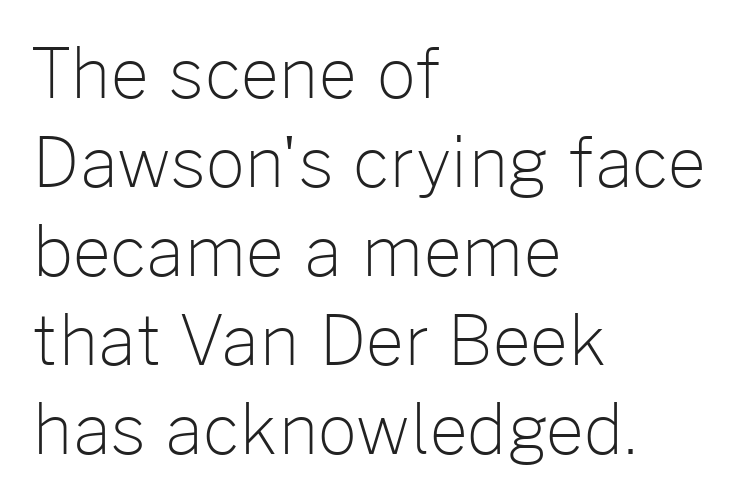
Is the type heavy? It reads as light-to-regular instead. The typeface chosen for these lines omits serifs. This sample is left-justified, so line endings fall wherever the words run out. In terms of posture, this sample is upright. Type without underlining.
